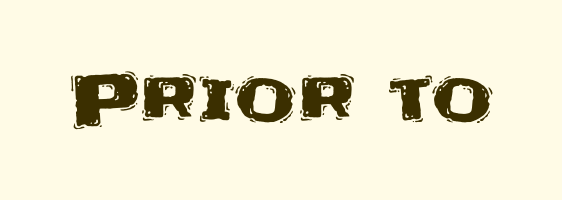
The string is rendered with underlining switched off. Glyph-to-glyph distance matches everyday printed text. The face used here is a sans, in the tradition of grotesques and geometrics. Is this a fixed-width face? No — the glyphs have proportional, varying widths.
